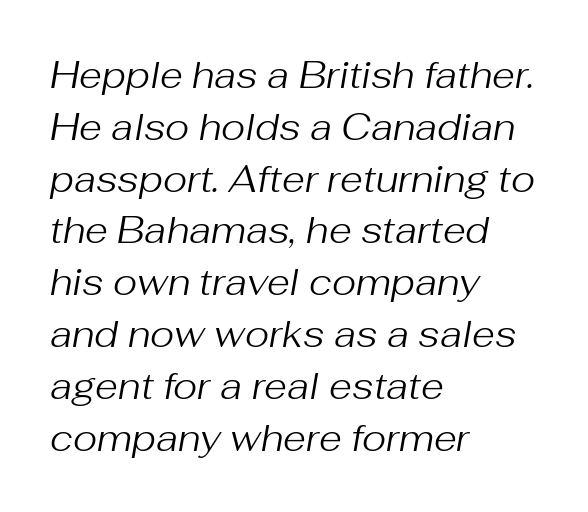
The image shows 37 px regular-weight type, italic (leaning right); set left-aligned, normal line spacing (1.4x), normal letter spacing, not underlined; medium stroke contrast and a medium x-height.
